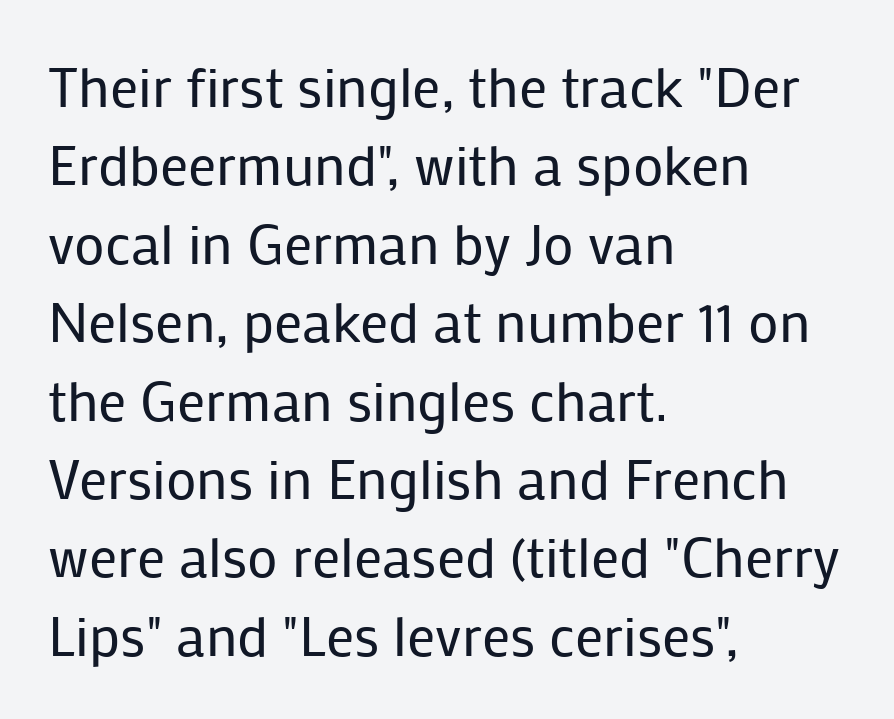
Q: Is the text bold? A: No.
Q: Is the text italic (slanted)? A: No, it is upright.
Q: Is the typeface a serif or a sans-serif typeface? A: Sans-serif.
Q: Is the text underlined? A: No.
Q: How is the paragraph aligned? A: Left-aligned.
Q: Is the spacing between letters normal or unusually wide? A: Normal.
Q: Is the spacing between lines tight, normal or loose? A: Normal.
Q: Width (condensed, normal, or wide)? A: Normal.
Q: Stroke contrast? A: Low.
Q: x-height? A: Medium.
Q: Monospaced? A: No.
